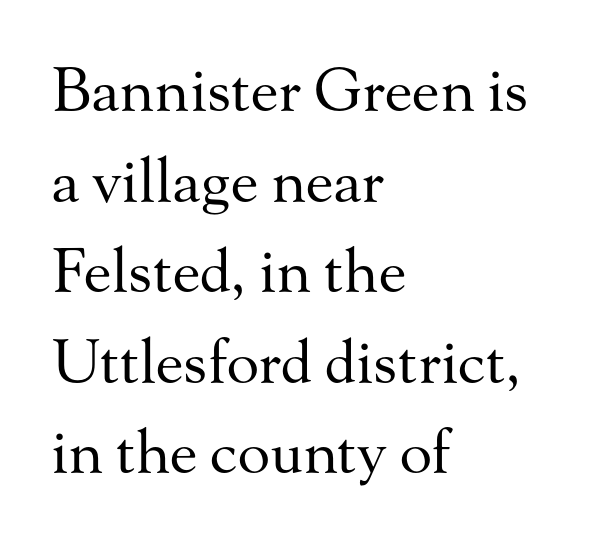
{"serif": "yes", "italic": "no", "bold": "no", "weight": "regular", "width": "normal", "stroke_contrast": "medium", "x_height": "small", "monospaced": "no", "underline": "no", "align": "left", "line_spacing": "normal", "line_spacing_ratio": 1.51, "letter_spacing": "normal", "letter_spacing_em": 0.0, "glyph_px": 60}
